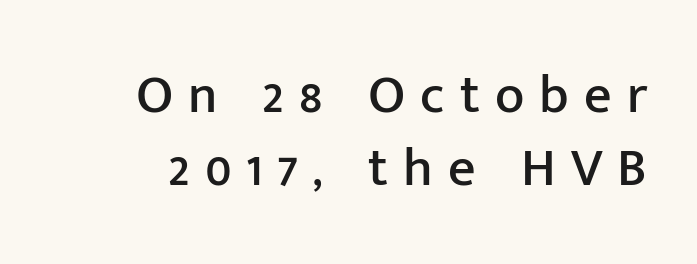
Q: Is the text italic (slanted)? A: No, it is upright.
Q: Is the typeface a serif or a sans-serif typeface? A: Sans-serif.
Q: Is the text underlined? A: No.
Q: Is the spacing between letters normal or unusually wide? A: Unusually wide.
Q: Is the spacing between lines tight, normal or loose? A: Normal.
Q: Width (condensed, normal, or wide)? A: Normal.
Q: Stroke contrast? A: Low.
Q: x-height? A: Medium.
Q: Monospaced? A: No.
